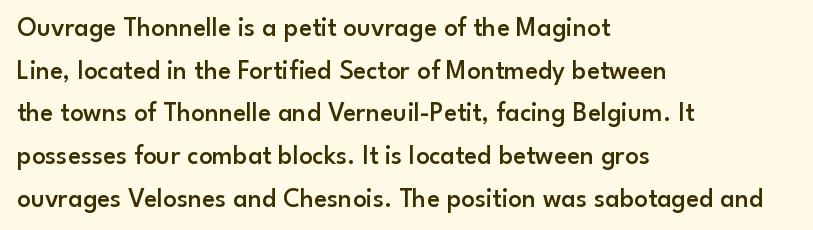
Q: Is the text bold? A: Semi-bold.
Q: Is the text italic (slanted)? A: No, it is upright.
Q: Is the text underlined? A: No.
Q: How is the paragraph aligned? A: Left-aligned.
Q: Is the spacing between letters normal or unusually wide? A: Normal.
Q: Is the spacing between lines tight, normal or loose? A: Normal.
